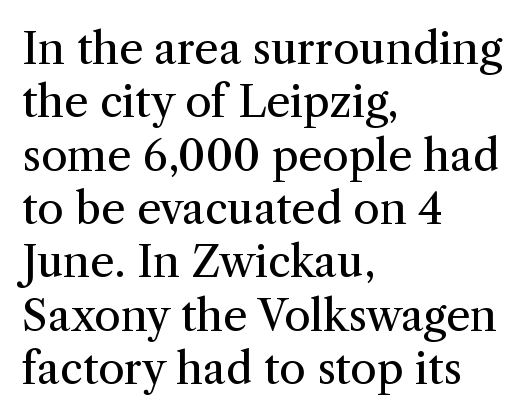
{"serif": "yes", "italic": "no", "bold": "no", "weight": "regular", "width": "normal", "stroke_contrast": "medium", "x_height": "medium", "monospaced": "no", "underline": "no", "align": "left", "line_spacing_ratio": 1.24, "letter_spacing": "normal", "letter_spacing_em": 0.0, "glyph_px": 43}
